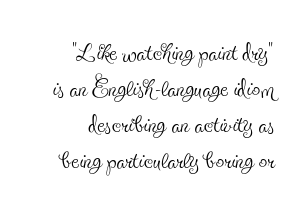
Default kerning and tracking; the words read as compact shapes. The lines are packed closely together with very little leading. A clean baseline with only descenders dipping below it. Line endings align vertically; line beginnings do not.
